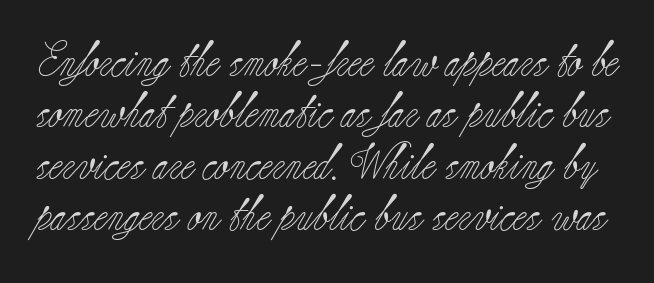
The image shows 35 px light serif type; set normal line spacing (1.47x), normal letter spacing, not underlined; low stroke contrast and a small x-height.
